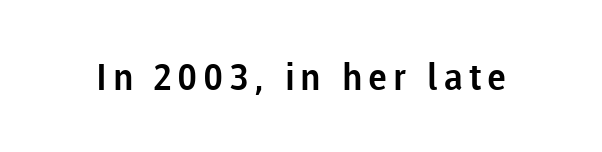
The image shows 37 px sans-serif type, upright; set not underlined; low stroke contrast and a medium x-height.
